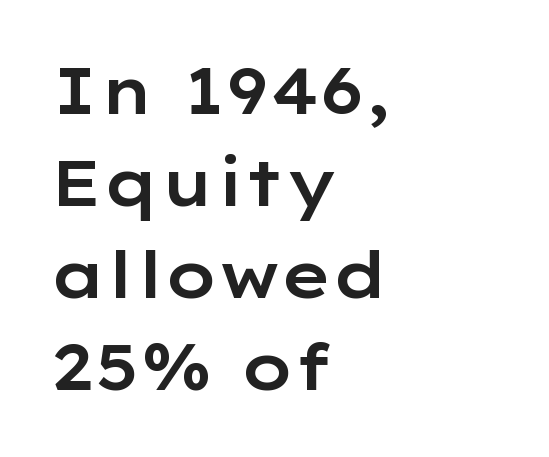
Q: Is the text italic (slanted)? A: No, it is upright.
Q: Is the typeface a serif or a sans-serif typeface? A: Sans-serif.
Q: Is the text underlined? A: No.
Q: How is the paragraph aligned? A: Left-aligned.
Q: Is the spacing between letters normal or unusually wide? A: Normal.
Q: Is the spacing between lines tight, normal or loose? A: Normal.
Q: Width (condensed, normal, or wide)? A: Wide.
Q: Stroke contrast? A: Low.
Q: x-height? A: Medium.
Q: Monospaced? A: No.
